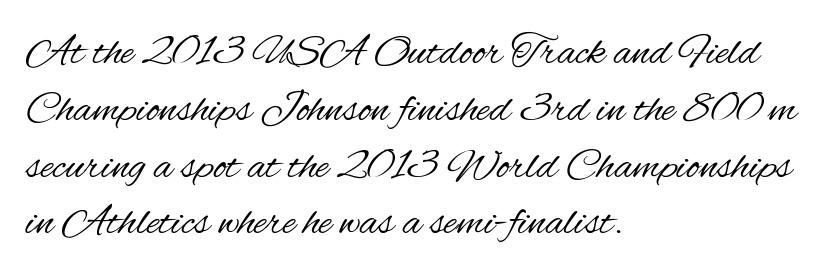
{"serif": "no", "bold": "no", "weight": "regular", "width": "condensed", "stroke_contrast": "medium", "x_height": "small", "monospaced": "no", "underline": "no", "align": "left", "line_spacing": "normal", "line_spacing_ratio": 1.29, "letter_spacing": "normal", "letter_spacing_em": 0.0, "glyph_px": 44}
